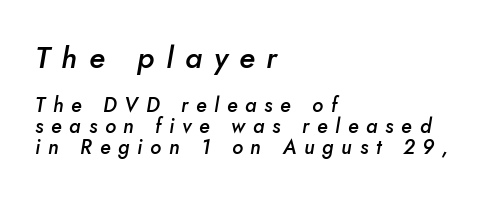
Each word looks stretched out because of the extra space between its letters. Of the two passages, the one on top uses the larger point size. The glyphs are unaccompanied by any horizontal stroke below them. A typesetter would call this proportional, since set widths differ per character. Vertically, the passage feels compressed, each row crowding the next.
